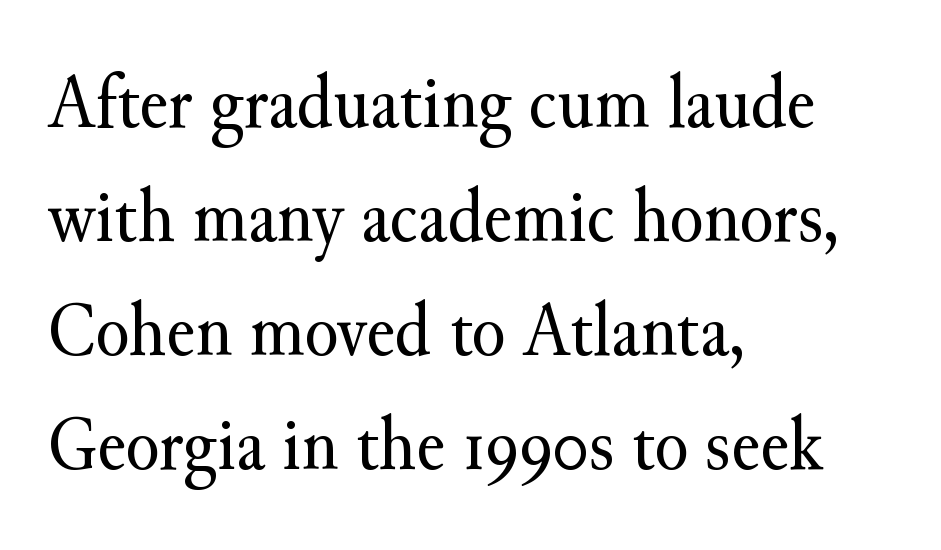
{"serif": "yes", "italic": "no", "bold": "no", "weight": "regular", "width": "normal", "stroke_contrast": "medium", "x_height": "small", "monospaced": "no", "underline": "no", "align": "left", "line_spacing": "normal", "line_spacing_ratio": 1.46, "letter_spacing": "normal", "letter_spacing_em": 0.0, "glyph_px": 78}
